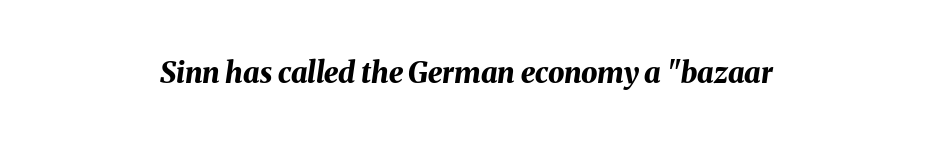
Proportional: the letters do not fall into vertical columns. The lettering tilts uniformly, giving the passage an italic look. No word sits above an underline. Students, this is bold: see how much ink each stroke carries. The face used here is rendered with its standard letterfit.
